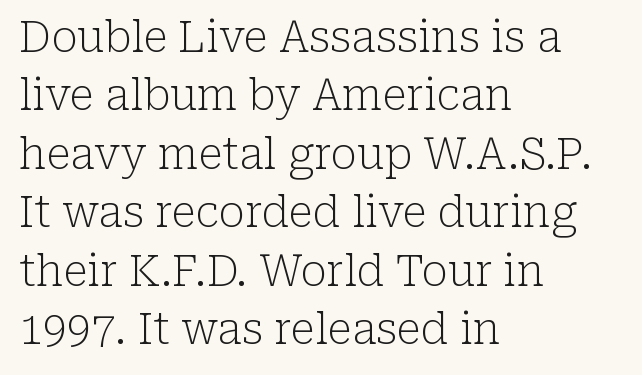
The image shows 43 px light serif type, upright; set left-aligned, normal line spacing (1.36x), normal letter spacing, not underlined; low stroke contrast and a medium x-height.
